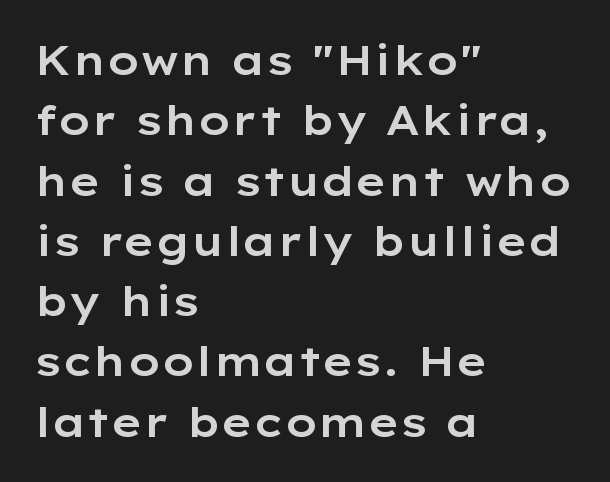
{"serif": "no", "italic": "no", "width": "wide", "stroke_contrast": "low", "x_height": "medium", "monospaced": "no", "underline": "no", "align": "left", "line_spacing": "normal", "line_spacing_ratio": 1.47, "letter_spacing": "normal", "letter_spacing_em": 0.0, "glyph_px": 41}
